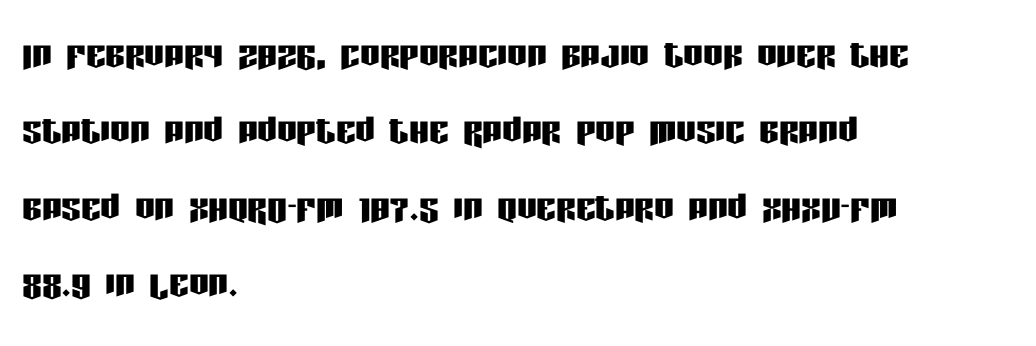
Q: Is the text italic (slanted)? A: No, it is upright.
Q: Is the typeface a serif or a sans-serif typeface? A: Sans-serif.
Q: Is the text underlined? A: No.
Q: How is the paragraph aligned? A: Left-aligned.
Q: Is the spacing between letters normal or unusually wide? A: Normal.
Q: Is the spacing between lines tight, normal or loose? A: Normal.
Q: Width (condensed, normal, or wide)? A: Condensed.
Q: Stroke contrast? A: Low.
Q: x-height? A: Large.
Q: Monospaced? A: No.
